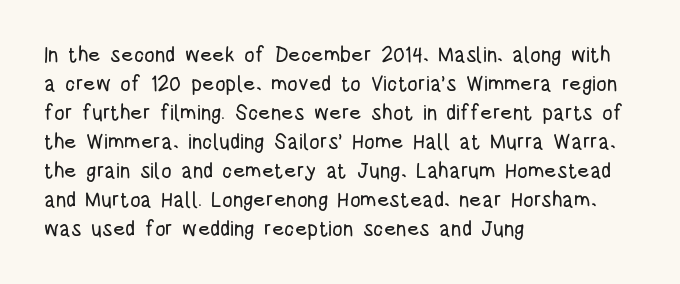
{"italic": "no", "underline": "no", "align": "left", "line_spacing": "normal", "line_spacing_ratio": 1.38, "letter_spacing": "normal", "letter_spacing_em": 0.0, "glyph_px": 21}
